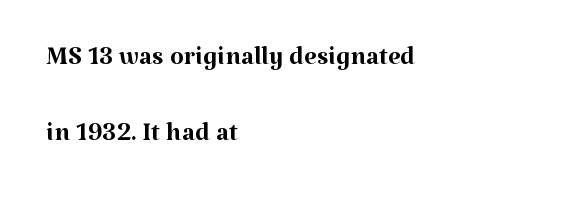
{"serif": "yes", "italic": "no", "bold": "no", "weight": "regular", "width": "normal", "stroke_contrast": "medium", "x_height": "medium", "monospaced": "no", "underline": "no", "align": "left", "line_spacing": "loose", "line_spacing_ratio": 2.12, "letter_spacing": "normal", "letter_spacing_em": 0.0, "glyph_px": 36}
